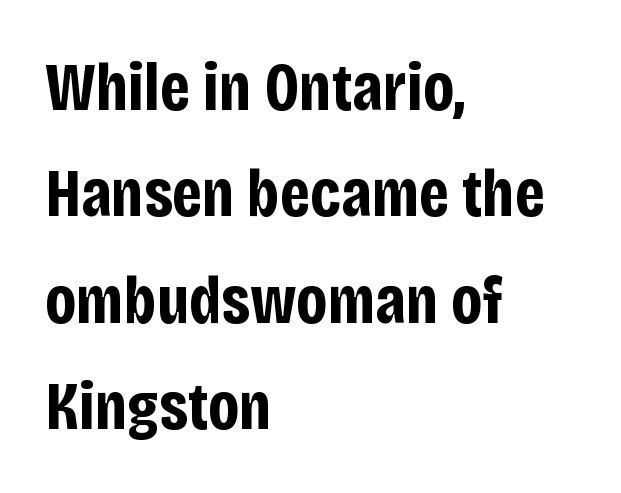
{"serif": "no", "italic": "no", "bold": "yes", "weight": "bold", "width": "condensed", "stroke_contrast": "low", "x_height": "large", "monospaced": "no", "underline": "no", "align": "left", "line_spacing": "normal", "line_spacing_ratio": 1.54, "letter_spacing": "normal", "letter_spacing_em": 0.0, "glyph_px": 69}
